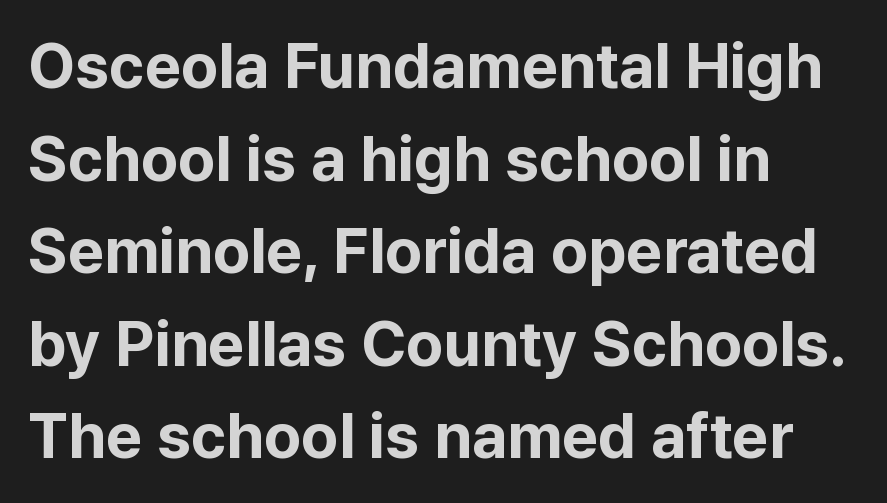
Does the leading feel generous? No, just average. The lettering stays uniformly vertical, giving the passage a roman look. Spacing verdict: proportional, widths tailored to each character. The typeface chosen for these lines omits serifs. The typesetter chose a ragged-right arrangement here. Compared with typical body copy, the letter spacing here is the same.
